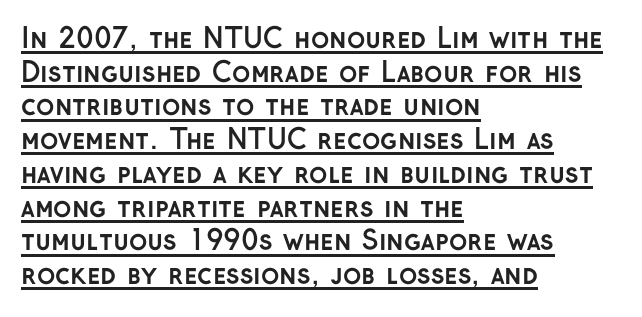
Q: Is the text bold? A: Yes.
Q: Is the text italic (slanted)? A: No, it is upright.
Q: Is the text underlined? A: Yes.
Q: How is the paragraph aligned? A: Left-aligned.
Q: Is the spacing between letters normal or unusually wide? A: Normal.
Q: Is the spacing between lines tight, normal or loose? A: Normal.
